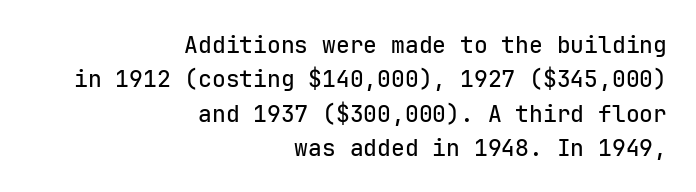
Horizontal alignment here is rightward, an uncommon choice for prose. Standard letterfit; no display-style spreading of the glyphs. Any mark beneath the type? The region is blank. These lines were composed using upright roman letters. The vertical gap from one line to the next is medium.
